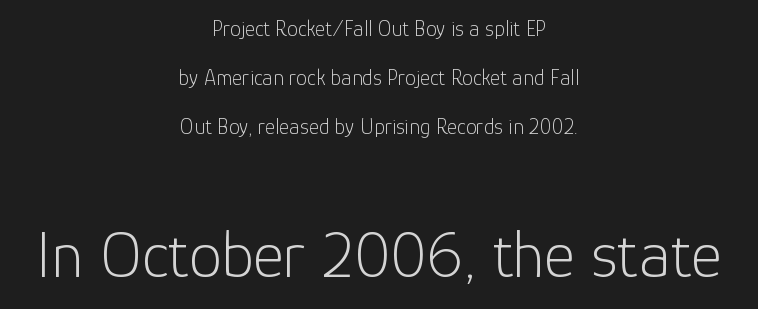
The image shows 67 px light sans-serif type, upright; set centered, loose line spacing (2.22x), normal letter spacing, not underlined; the second (bottom) block is 3.05x larger; low stroke contrast and a medium x-height.
